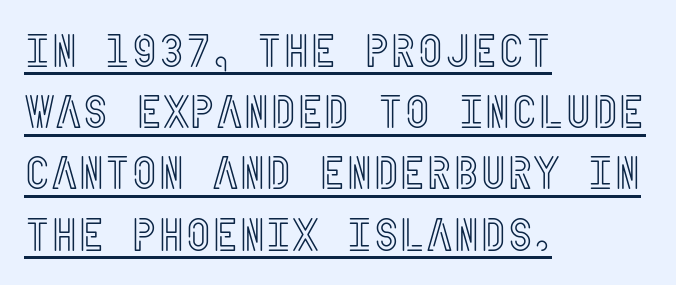
Notice how descenders clear the ascenders below comfortably — that's standard leading. Honestly, the letter spacing is just normal — you wouldn't notice it. This is the regular roman posture of the typeface. Every word sits above its own underline. The lines in this sample share a left origin and differ only in where they stop.
